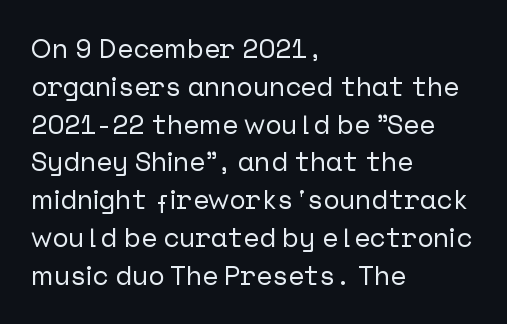
The image shows 27 px text type, upright; set left-aligned, normal line spacing (1.4x), normal letter spacing, not underlined.
